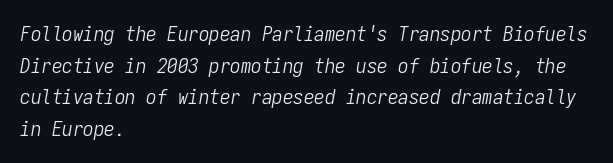
{"italic": "yes", "lean": "right", "slant_degrees": 9, "bold": "no", "underline": "no", "align": "left", "line_spacing": "normal", "line_spacing_ratio": 1.51, "letter_spacing": "normal", "letter_spacing_em": 0.0, "glyph_px": 21}
